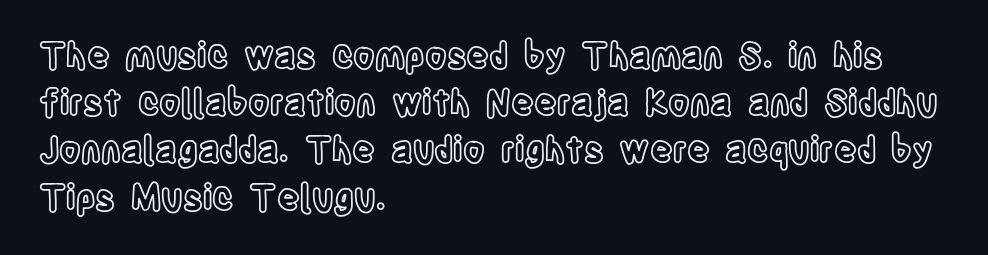
Q: Is the text italic (slanted)? A: No, it is upright.
Q: Is the text underlined? A: No.
Q: How is the paragraph aligned? A: Left-aligned.
Q: Is the spacing between letters normal or unusually wide? A: Normal.
Q: Is the spacing between lines tight, normal or loose? A: Normal.
Q: Width (condensed, normal, or wide)? A: Condensed.
Q: x-height? A: Large.
Q: Monospaced? A: No.
